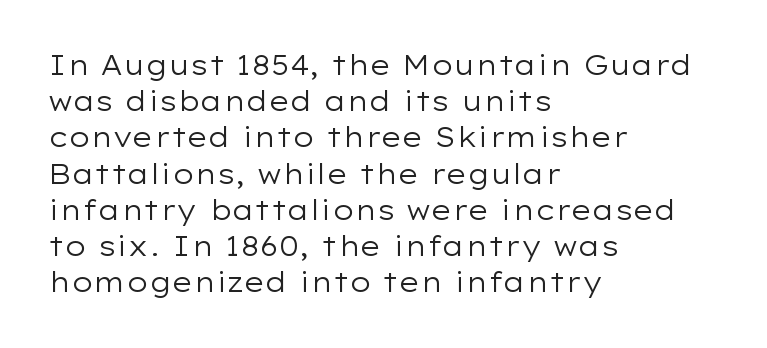
Q: Is the text bold? A: No.
Q: Is the text italic (slanted)? A: No, it is upright.
Q: Is the text underlined? A: No.
Q: How is the paragraph aligned? A: Left-aligned.
Q: Is the spacing between letters normal or unusually wide? A: Normal.
Q: Is the spacing between lines tight, normal or loose? A: Normal.
